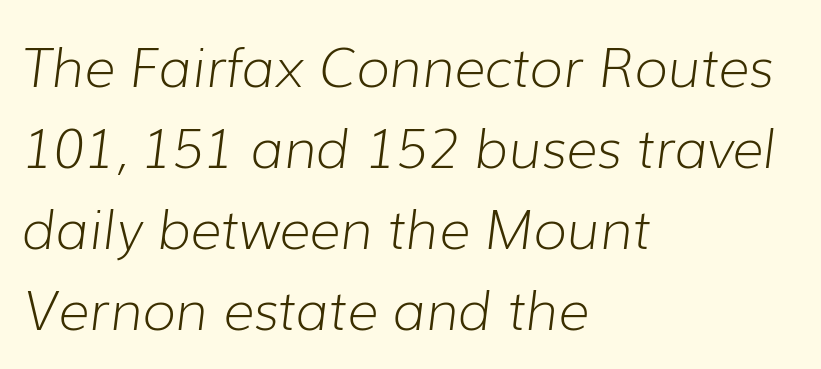
Note the varied advance widths — an 'i' is clearly narrower than an 'm'. The passage shown is not underscored anywhere. The typography opts for an oblique posture over an upright one. Short and long lines alike share a common starting point at left. Stems here are at most as thick as an everyday book face.
